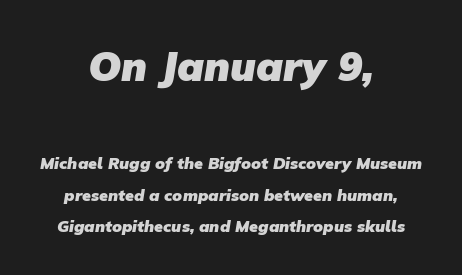
{"serif": "no", "bold": "yes", "weight": "heavy", "width": "normal", "stroke_contrast": "low", "x_height": "medium", "monospaced": "no", "underline": "no", "align": "center", "line_spacing": "loose", "line_spacing_ratio": 1.96, "letter_spacing": "normal", "letter_spacing_em": 0.0, "larger_block": "first", "size_ratio": 2.56, "glyph_px": 41}
